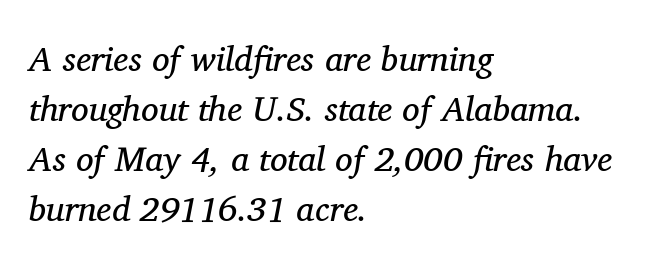
Has an underline been added? It has not. The characters display serif detailing at their extremities. A typesetter would call this proportional, since set widths differ per character. How would I describe the line gaps? Plain and ordinary. The strokes carry an ordinary text weight at most. Posture: slanted.
